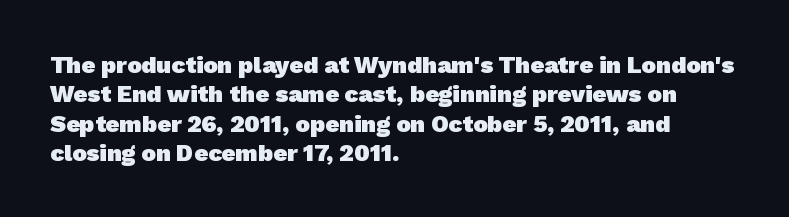
The image shows 24 px bold type; set left-aligned, line spacing 1.22x, normal letter spacing, not underlined.
